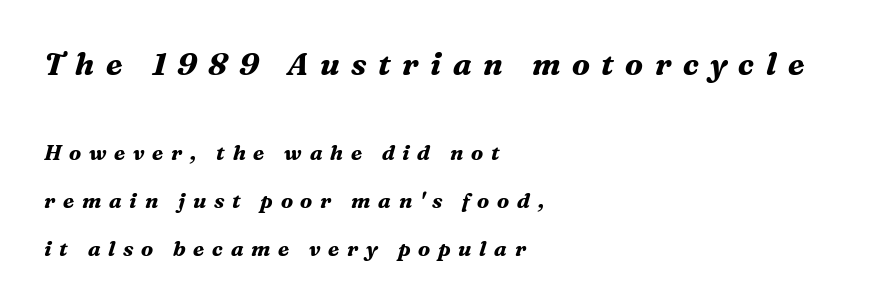
The image shows 31 px bold serif type, italic (leaning right); set left-aligned, loose line spacing (2.28x), unusually wide letter spacing (+0.37 em), not underlined; the first (top) block is 1.48x larger; medium stroke contrast and a medium x-height.
